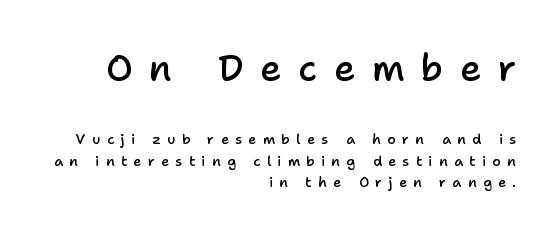
The image shows 37 px semibold sans-serif type, upright; set right-aligned, normal line spacing (1.53x), unusually wide letter spacing (+0.45 em), not underlined; the first (top) block is 2.64x larger; low stroke contrast and a medium x-height.
